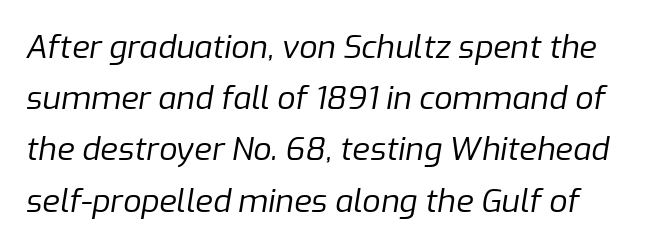
{"italic": "yes", "lean": "right", "slant_degrees": 9, "bold": "no", "weight": "regular", "width": "normal", "stroke_contrast": "low", "x_height": "medium", "monospaced": "no", "underline": "no", "align": "left", "line_spacing": "normal", "line_spacing_ratio": 1.6, "letter_spacing": "normal", "letter_spacing_em": 0.0, "glyph_px": 32}
